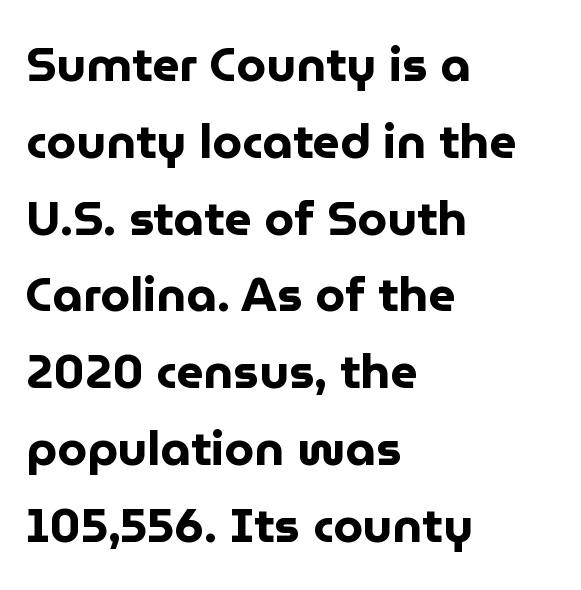
Q: Is the text bold? A: Yes.
Q: Is the text italic (slanted)? A: No, it is upright.
Q: Is the typeface a serif or a sans-serif typeface? A: Sans-serif.
Q: Is the text underlined? A: No.
Q: How is the paragraph aligned? A: Left-aligned.
Q: Is the spacing between letters normal or unusually wide? A: Normal.
Q: Is the spacing between lines tight, normal or loose? A: Normal.
Q: Width (condensed, normal, or wide)? A: Normal.
Q: Stroke contrast? A: Low.
Q: x-height? A: Medium.
Q: Monospaced? A: No.
